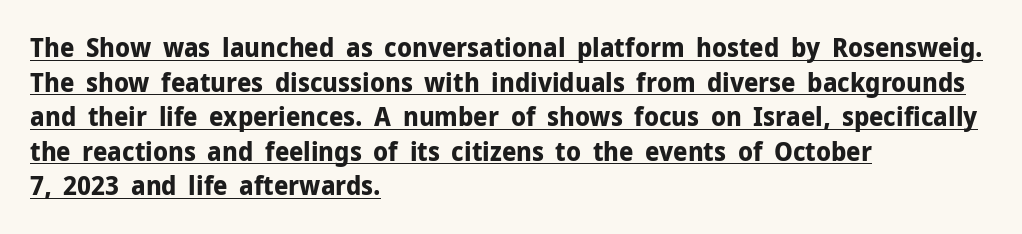
The image shows 26 px bold type, upright; set left-aligned, normal line spacing (1.33x), normal letter spacing, underlined.
